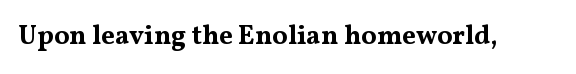
The image shows 27 px bold type, upright; set normal letter spacing, not underlined.
